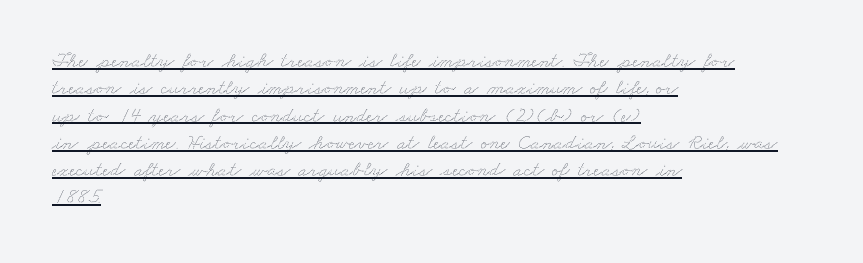
The image shows 21 px text type; set left-aligned, normal line spacing (1.3x), normal letter spacing, underlined.
